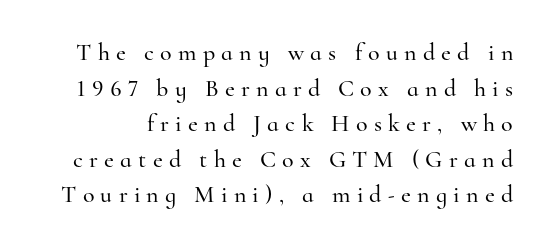
Leading: standard. Is the letter spacing exaggerated? Yes — the characters are pushed far apart. Has an underline been added? It has not. Does the lettering tilt? It doesn't — this is upright.
